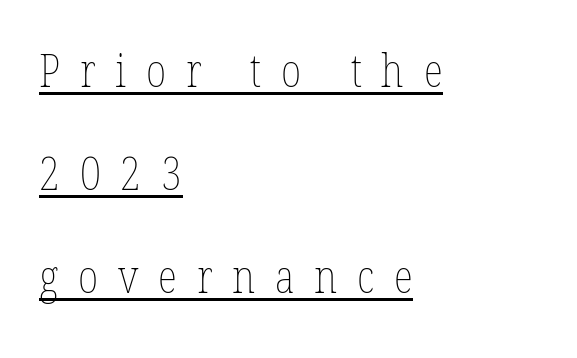
The image shows 45 px thin, condensed type, upright; set left-aligned, loose line spacing (2.29x), unusually wide letter spacing (+0.44 em), underlined; low stroke contrast and a medium x-height.
